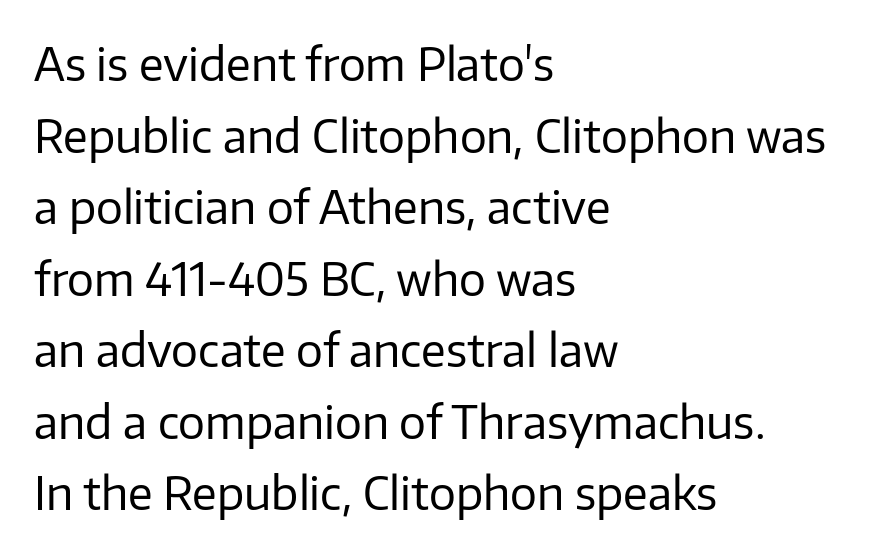
The image shows 45 px regular-weight sans-serif type, upright; set left-aligned, normal line spacing (1.59x), normal letter spacing, not underlined; low stroke contrast and a medium x-height.
